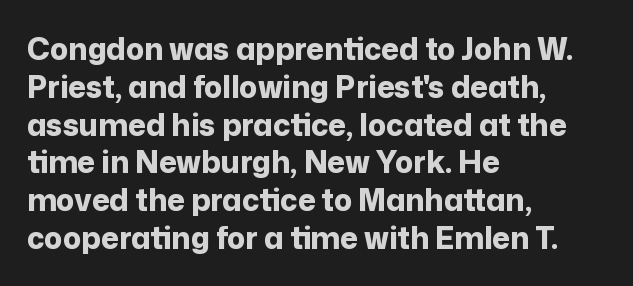
Q: Is the text bold? A: Yes.
Q: Is the text italic (slanted)? A: No, it is upright.
Q: Is the typeface a serif or a sans-serif typeface? A: Sans-serif.
Q: Is the text underlined? A: No.
Q: How is the paragraph aligned? A: Left-aligned.
Q: Is the spacing between letters normal or unusually wide? A: Normal.
Q: Is the spacing between lines tight, normal or loose? A: Normal.
Q: Width (condensed, normal, or wide)? A: Normal.
Q: Stroke contrast? A: Low.
Q: x-height? A: Medium.
Q: Monospaced? A: No.
